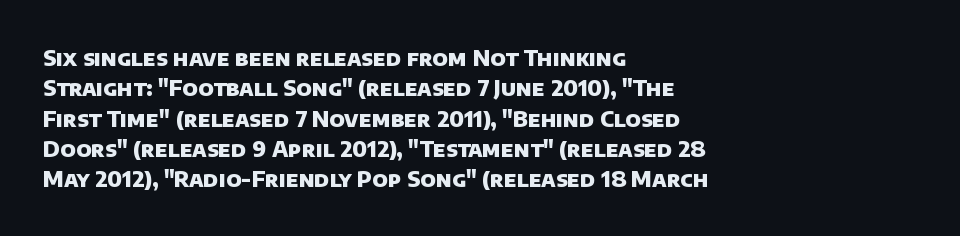
Q: Is the text bold? A: Yes.
Q: Is the text underlined? A: No.
Q: How is the paragraph aligned? A: Left-aligned.
Q: Is the spacing between letters normal or unusually wide? A: Normal.
Q: Is the spacing between lines tight, normal or loose? A: Normal.
